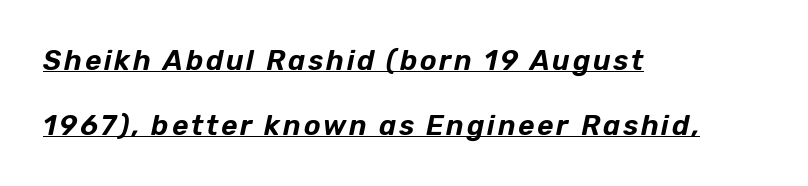
The image shows 28 px text type, italic (leaning right); set left-aligned, loose line spacing (2.33x), underlined; low stroke contrast and a medium x-height.
